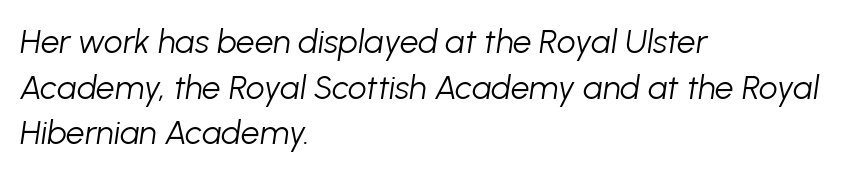
Q: Is the text bold? A: No.
Q: Is the text italic (slanted)? A: Yes, it leans right by about 8 degrees.
Q: Is the text underlined? A: No.
Q: How is the paragraph aligned? A: Left-aligned.
Q: Is the spacing between letters normal or unusually wide? A: Normal.
Q: Is the spacing between lines tight, normal or loose? A: Normal.
Q: Width (condensed, normal, or wide)? A: Normal.
Q: Stroke contrast? A: Low.
Q: x-height? A: Medium.
Q: Monospaced? A: No.
